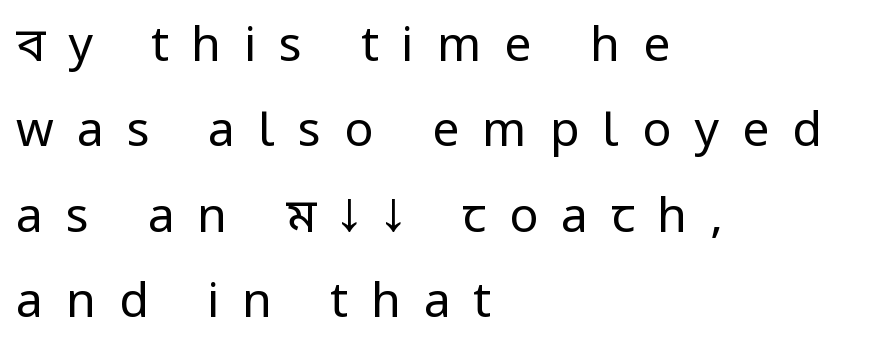
The image shows 48 px regular-weight, condensed sans-serif type, upright; set left-aligned, line spacing 1.78x, unusually wide letter spacing (+0.48 em), not underlined; low stroke contrast and a large x-height.
